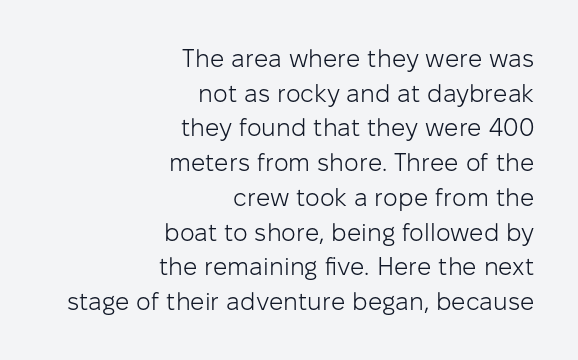
{"italic": "no", "bold": "no", "underline": "no", "align": "right", "line_spacing": "normal", "line_spacing_ratio": 1.39, "letter_spacing": "normal", "letter_spacing_em": 0.0, "glyph_px": 25}
